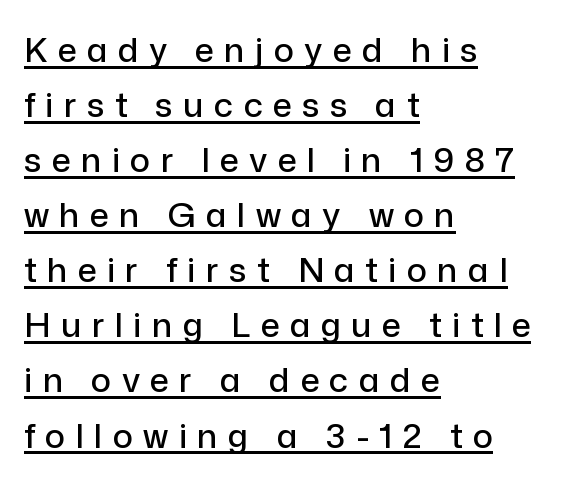
Q: Is the text italic (slanted)? A: No, it is upright.
Q: Is the typeface a serif or a sans-serif typeface? A: Sans-serif.
Q: Is the text underlined? A: Yes.
Q: How is the paragraph aligned? A: Left-aligned.
Q: Is the spacing between letters normal or unusually wide? A: Unusually wide.
Q: Is the spacing between lines tight, normal or loose? A: Normal.
Q: Width (condensed, normal, or wide)? A: Normal.
Q: Stroke contrast? A: Low.
Q: x-height? A: Medium.
Q: Monospaced? A: No.
